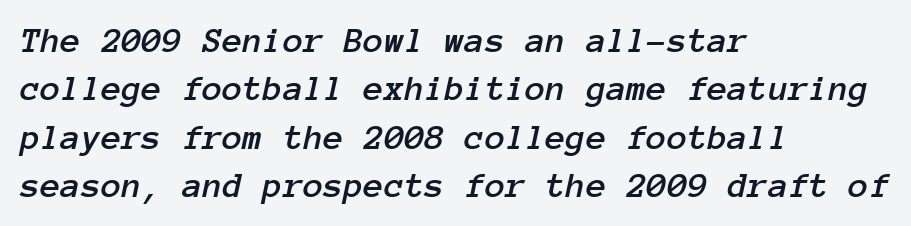
The image shows 37 px text type, italic (leaning right), monospaced; set left-aligned, normal line spacing (1.31x), normal letter spacing, not underlined; low stroke contrast and a medium x-height.
